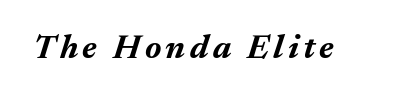
Q: Is the text bold? A: Yes.
Q: Is the text italic (slanted)? A: Yes, it leans right by about 17 degrees.
Q: Is the text underlined? A: No.
Q: Width (condensed, normal, or wide)? A: Normal.
Q: Stroke contrast? A: Medium.
Q: x-height? A: Medium.
Q: Monospaced? A: No.
